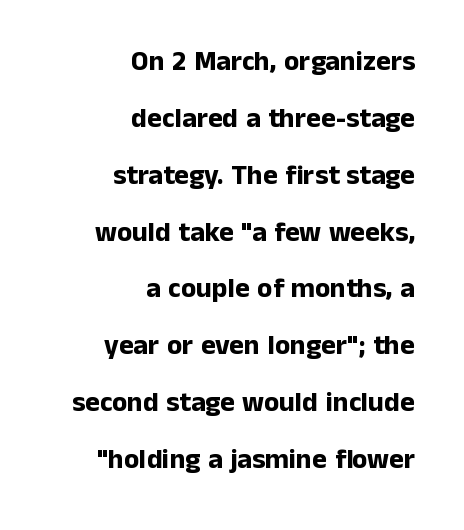
Q: Is the text bold? A: Yes.
Q: Is the text italic (slanted)? A: No, it is upright.
Q: Is the typeface a serif or a sans-serif typeface? A: Sans-serif.
Q: Is the text underlined? A: No.
Q: How is the paragraph aligned? A: Right-aligned.
Q: Is the spacing between letters normal or unusually wide? A: Normal.
Q: Is the spacing between lines tight, normal or loose? A: Loose.
Q: Width (condensed, normal, or wide)? A: Normal.
Q: Stroke contrast? A: Low.
Q: x-height? A: Medium.
Q: Monospaced? A: No.
